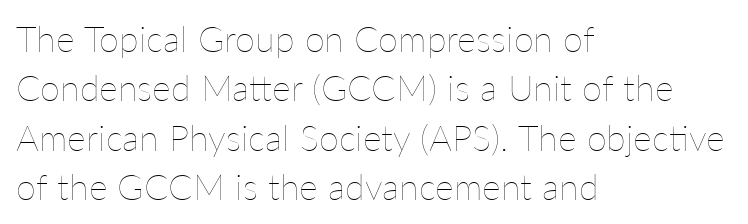
The image shows 36 px thin type, upright; set left-aligned, normal line spacing (1.37x), normal letter spacing, not underlined; low stroke contrast and a medium x-height.
